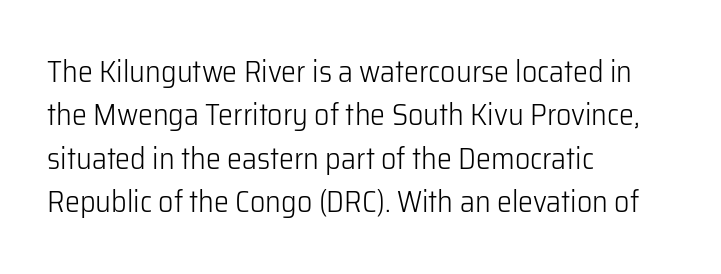
Q: Is the text bold? A: No.
Q: Is the text italic (slanted)? A: No, it is upright.
Q: Is the typeface a serif or a sans-serif typeface? A: Sans-serif.
Q: Is the text underlined? A: No.
Q: How is the paragraph aligned? A: Left-aligned.
Q: Is the spacing between letters normal or unusually wide? A: Normal.
Q: Is the spacing between lines tight, normal or loose? A: Normal.
Q: Width (condensed, normal, or wide)? A: Normal.
Q: Stroke contrast? A: Low.
Q: x-height? A: Medium.
Q: Monospaced? A: No.
